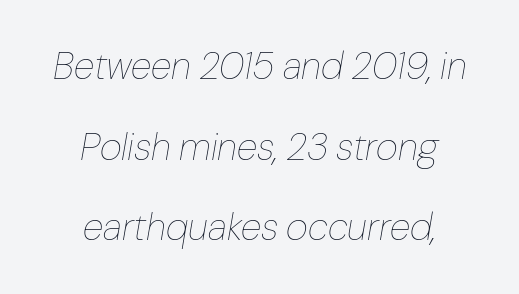
Q: Is the text bold? A: No.
Q: Is the text italic (slanted)? A: Yes, it leans right by about 10 degrees.
Q: Is the text underlined? A: No.
Q: How is the paragraph aligned? A: Centered.
Q: Is the spacing between letters normal or unusually wide? A: Normal.
Q: Is the spacing between lines tight, normal or loose? A: Loose.
Q: Width (condensed, normal, or wide)? A: Normal.
Q: Stroke contrast? A: Low.
Q: x-height? A: Medium.
Q: Monospaced? A: No.
